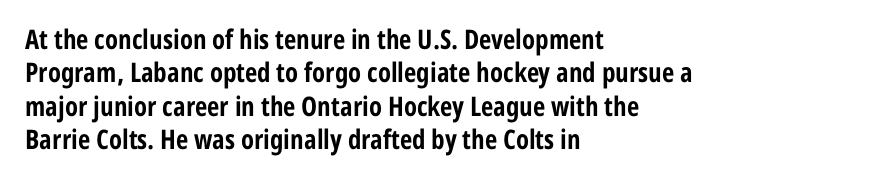
{"italic": "no", "bold": "yes", "underline": "no", "align": "left", "line_spacing_ratio": 1.24, "letter_spacing": "normal", "letter_spacing_em": 0.0, "glyph_px": 27}
